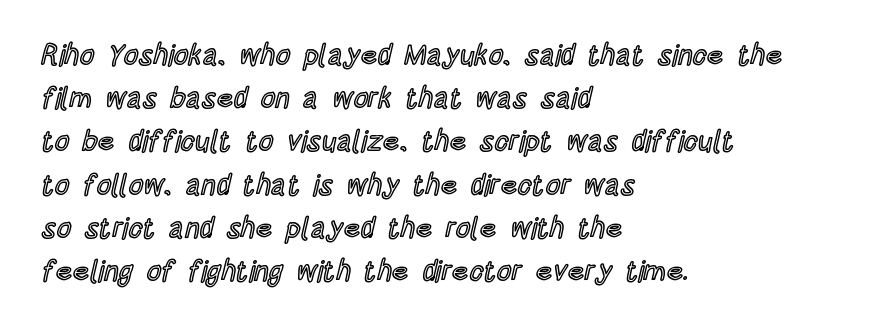
Q: Is the text italic (slanted)? A: Yes.
Q: Is the text underlined? A: No.
Q: How is the paragraph aligned? A: Left-aligned.
Q: Is the spacing between letters normal or unusually wide? A: Normal.
Q: Is the spacing between lines tight, normal or loose? A: Normal.
Q: Width (condensed, normal, or wide)? A: Condensed.
Q: x-height? A: Large.
Q: Monospaced? A: No.
